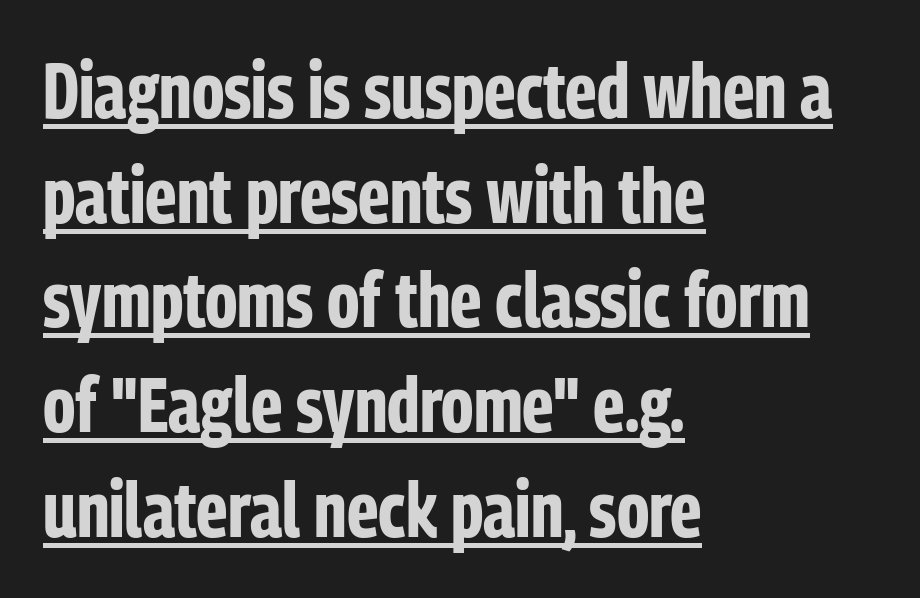
The image shows 77 px bold, condensed sans-serif type, upright; set left-aligned, normal line spacing (1.36x), normal letter spacing, underlined; low stroke contrast and a medium x-height.
